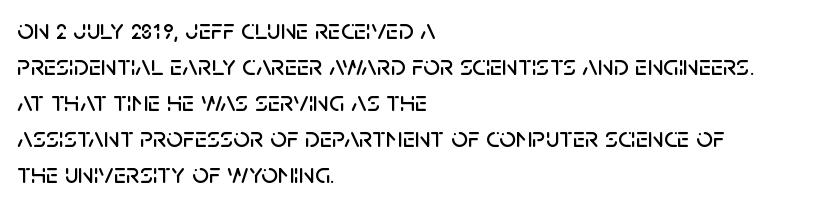
Q: Is the text italic (slanted)? A: No, it is upright.
Q: Is the typeface a serif or a sans-serif typeface? A: Sans-serif.
Q: Is the text underlined? A: No.
Q: How is the paragraph aligned? A: Left-aligned.
Q: Is the spacing between letters normal or unusually wide? A: Normal.
Q: Width (condensed, normal, or wide)? A: Normal.
Q: Stroke contrast? A: Low.
Q: x-height? A: Large.
Q: Monospaced? A: No.
